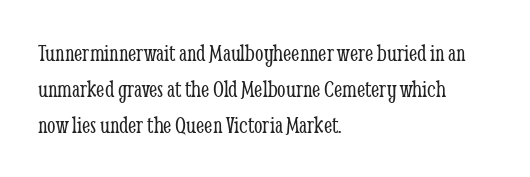
There is no visible air inserted between adjacent glyphs. The rendering anchors every line to the left-hand side. Counters stay open thanks to moderate or lighter strokes. Is there much room between lines? A standard amount, neither cramped nor airy. Type without underlining.
